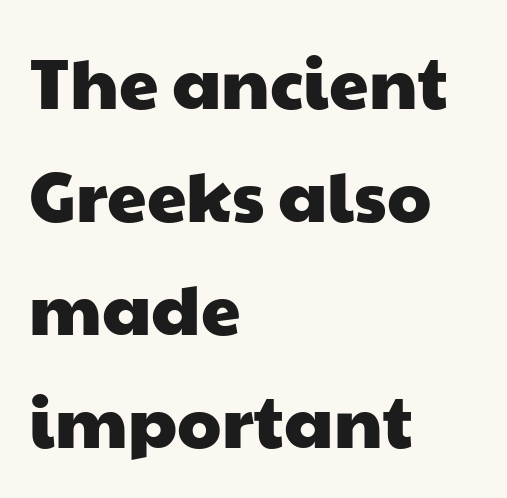
{"serif": "no", "width": "wide", "stroke_contrast": "low", "x_height": "medium", "monospaced": "no", "underline": "no", "align": "left", "line_spacing": "normal", "line_spacing_ratio": 1.59, "letter_spacing": "normal", "letter_spacing_em": 0.0, "glyph_px": 71}
